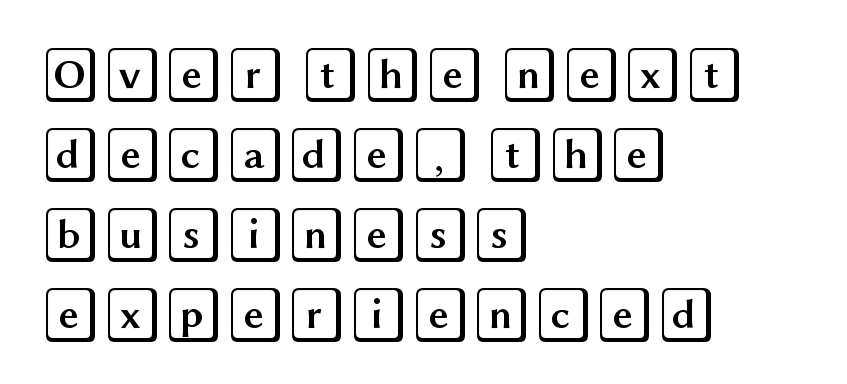
{"italic": "no", "width": "wide", "x_height": "large", "underline": "no", "align": "left", "line_spacing": "normal", "line_spacing_ratio": 1.43, "letter_spacing": "normal", "letter_spacing_em": 0.0, "glyph_px": 56}
